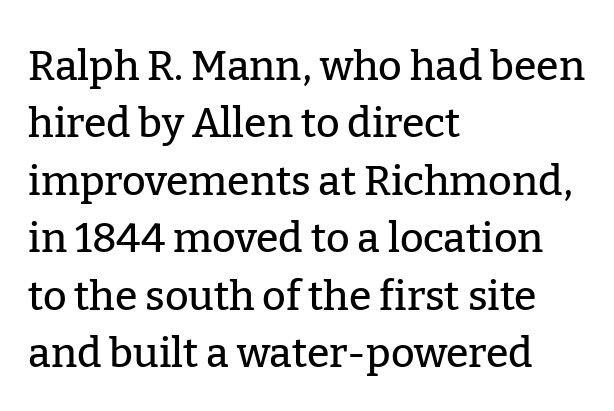
Note the varied advance widths — an 'i' is clearly narrower than an 'm'. Serifs: yes, visible at the terminals of the letterforms. Check the space under the baseline: it is left empty. The rendering anchors every line to the left-hand side. Students, note that the glyphs here touch the page at normal intervals. The axis of the letterforms is exactly vertical.
